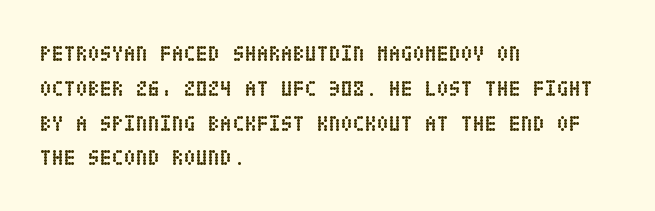
The image shows 22 px bold type, upright; set left-aligned, normal line spacing (1.58x), normal letter spacing, not underlined.
